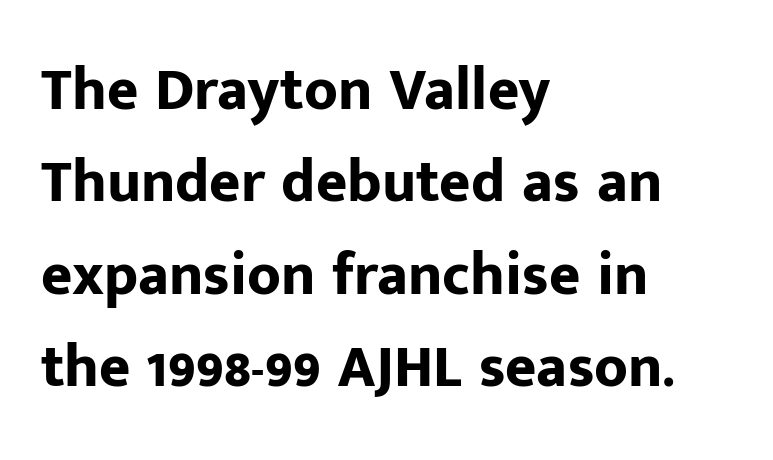
Strokes here are thick enough to call this a true bold. Decoration check: the copy has no underline. A typesetter would call this zero additional tracking. This sample is left-justified, so line endings fall wherever the words run out. Character widths vary here, with narrow letters taking less room than wide ones. Examine the stroke ends and you'll find no serifs.
